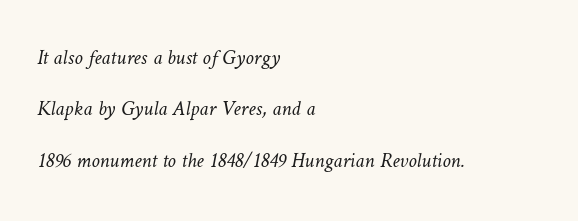
The image shows 21 px text type; set left-aligned, loose line spacing (2.45x), normal letter spacing, not underlined.
